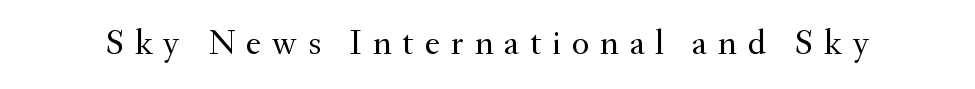
The image shows 36 px regular-weight serif type, upright; set unusually wide letter spacing (+0.3 em), not underlined; medium stroke contrast and a small x-height.
